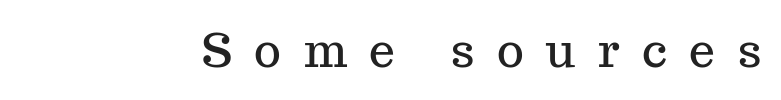
{"serif": "yes", "italic": "no", "width": "normal", "stroke_contrast": "medium", "x_height": "medium", "monospaced": "no", "underline": "no", "letter_spacing": "wide", "letter_spacing_em": 0.49, "glyph_px": 46}
